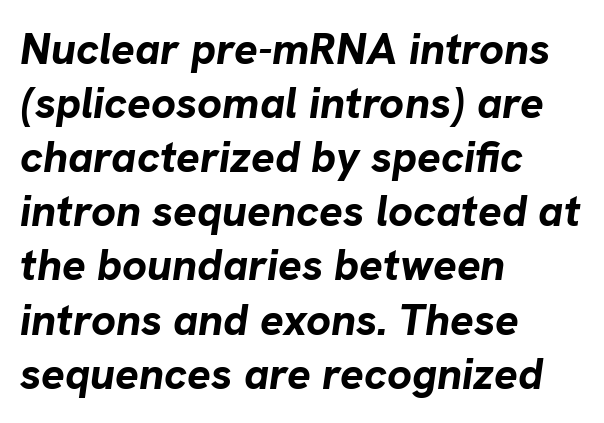
The image shows 44 px bold type, italic (leaning right); set left-aligned, line spacing 1.23x, normal letter spacing, not underlined; low stroke contrast and a medium x-height.
